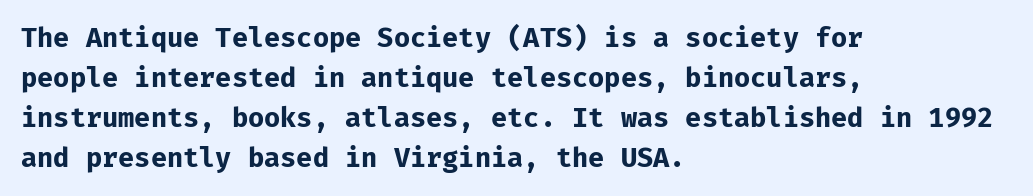
The image shows 27 px bold type, upright; set left-aligned, normal line spacing (1.48x), normal letter spacing, not underlined.
